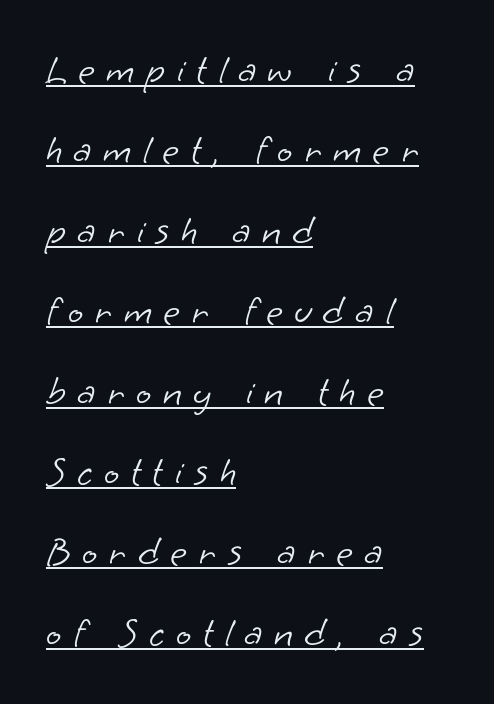
Q: Is the text bold? A: No.
Q: Is the typeface a serif or a sans-serif typeface? A: Sans-serif.
Q: Is the text underlined? A: Yes.
Q: How is the paragraph aligned? A: Left-aligned.
Q: Is the spacing between letters normal or unusually wide? A: Unusually wide.
Q: Is the spacing between lines tight, normal or loose? A: Loose.
Q: Width (condensed, normal, or wide)? A: Normal.
Q: Stroke contrast? A: Low.
Q: x-height? A: Small.
Q: Monospaced? A: No.
